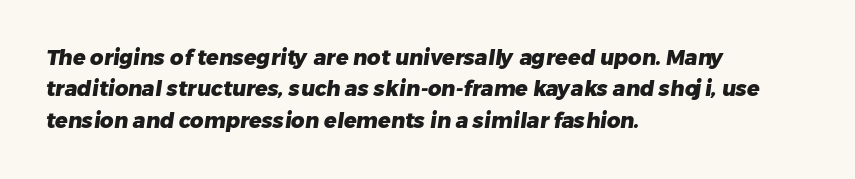
{"bold": "yes", "underline": "no", "align": "left", "line_spacing": "normal", "line_spacing_ratio": 1.49, "letter_spacing": "normal", "letter_spacing_em": 0.0, "glyph_px": 21}
